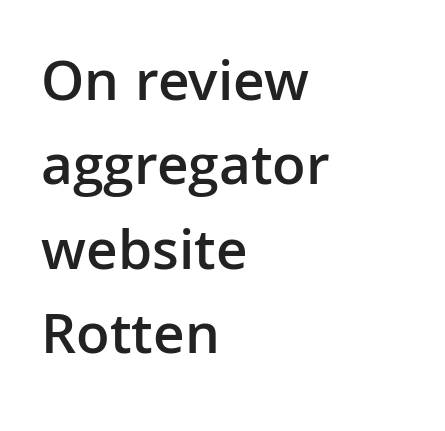
The type is set solid horizontally, with unmodified tracking. Posture: straight, roman, zero tilt. Its strokes are somewhat broadened, the hallmark of semibold type. This sample uses a sans-serif face. The rendering anchors every line to the left-hand side. The glyphs are unaccompanied by any horizontal stroke below them.
